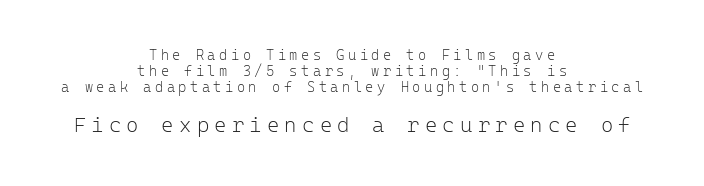
{"italic": "no", "bold": "no", "underline": "no", "align": "center", "line_spacing_ratio": 1.16, "letter_spacing": "wide", "letter_spacing_em": 0.25, "larger_block": "second", "size_ratio": 1.5, "glyph_px": 21}
